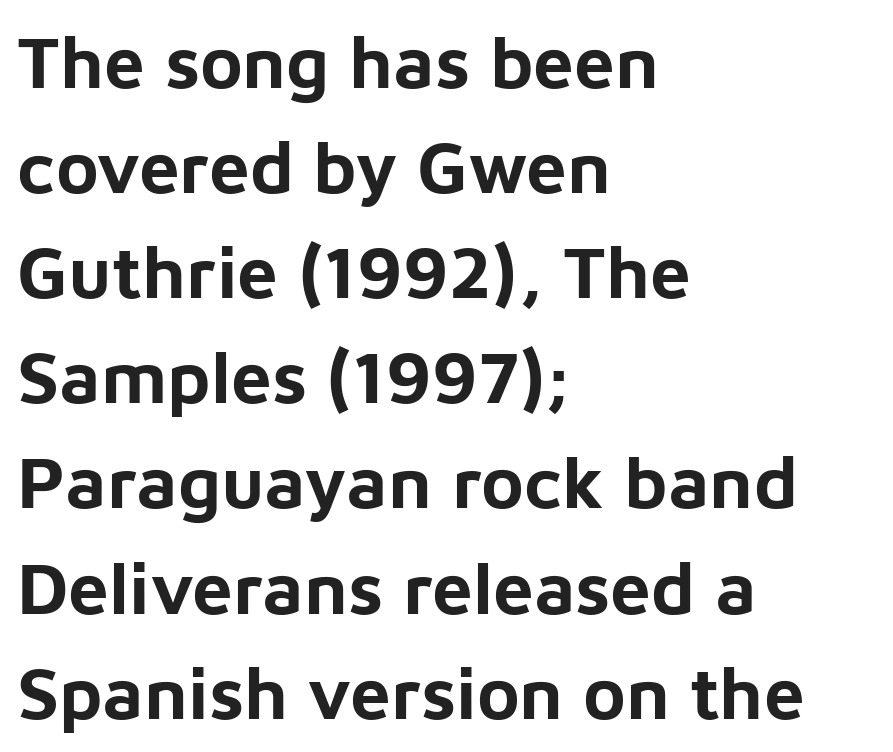
Students, observe: this is what conventionally led text looks like. In CSS terms this would be text-align: left. Stroke terminals: plain, sans-serif. The horizontal fit of the characters is conventional and even. The rendering uses natural spacing where letterforms have individual widths. The typography opts for an upright posture over an oblique one.
